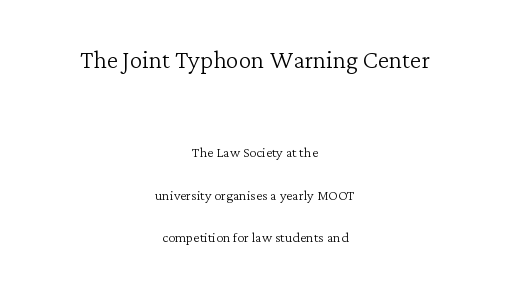
The image shows 32 px light serif type, upright; set centered, loose line spacing (2.38x), normal letter spacing, not underlined; the first (top) block is 1.78x larger; low stroke contrast and a medium x-height.
